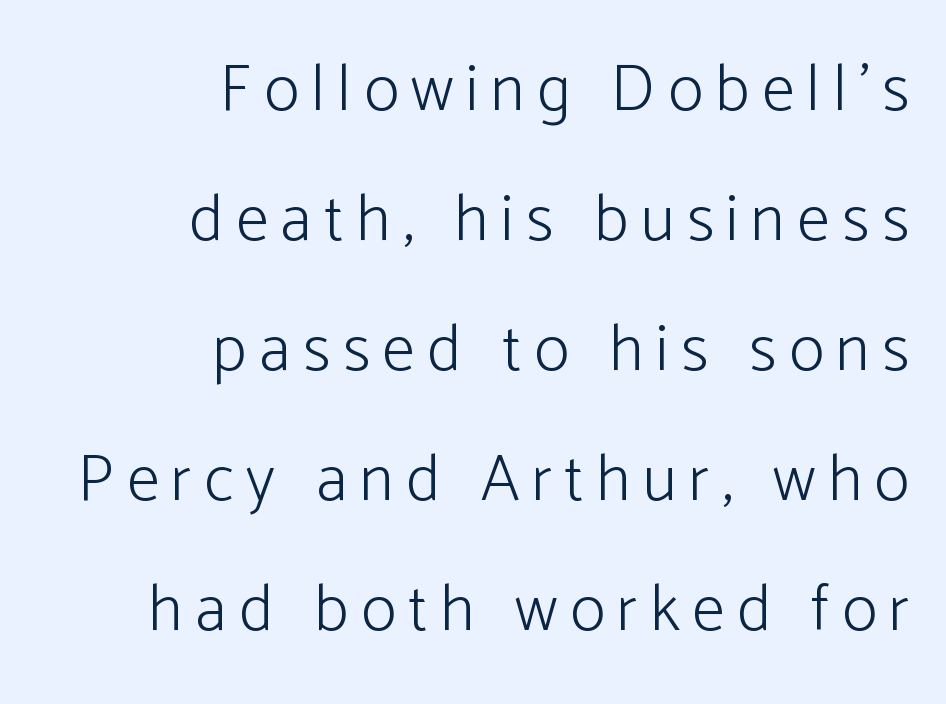
The image shows 66 px light sans-serif type, upright; set right-aligned, loose line spacing (1.97x), not underlined; low stroke contrast and a medium x-height.
